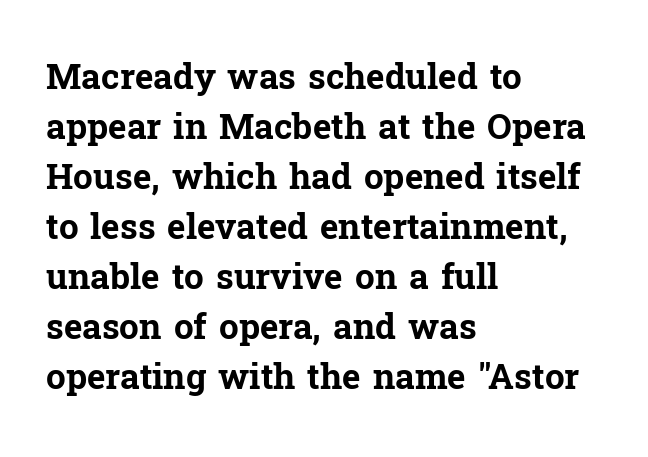
Q: Is the text bold? A: Yes.
Q: Is the text italic (slanted)? A: No, it is upright.
Q: Is the typeface a serif or a sans-serif typeface? A: Serif.
Q: Is the text underlined? A: No.
Q: How is the paragraph aligned? A: Left-aligned.
Q: Is the spacing between letters normal or unusually wide? A: Normal.
Q: Is the spacing between lines tight, normal or loose? A: Normal.
Q: Width (condensed, normal, or wide)? A: Normal.
Q: Stroke contrast? A: Low.
Q: x-height? A: Medium.
Q: Monospaced? A: No.
